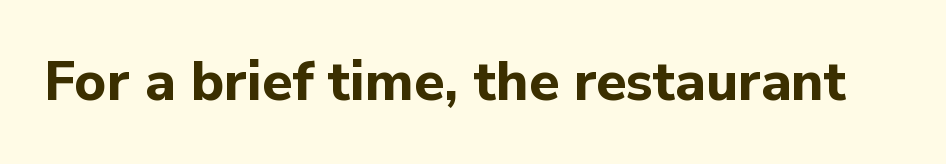
Unlike italic type, these characters show no tilt at all. Nothing unusual about the tracking: characters are spaced as the font intends. The type family on display is of the sans-serif kind. Looks like regular typesetting: each glyph gets only the width it needs.
